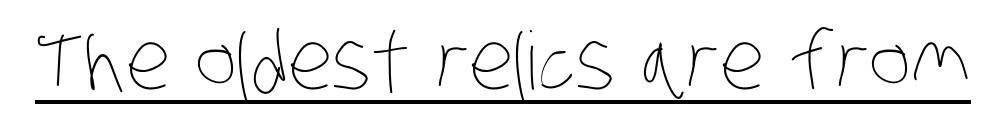
Q: Is the text bold? A: No.
Q: Is the text underlined? A: Yes.
Q: Is the spacing between letters normal or unusually wide? A: Normal.
Q: Width (condensed, normal, or wide)? A: Condensed.
Q: Stroke contrast? A: Low.
Q: x-height? A: Large.
Q: Monospaced? A: No.
